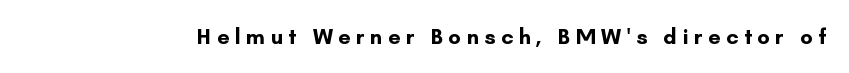
Q: Is the text bold? A: Yes.
Q: Is the text italic (slanted)? A: No, it is upright.
Q: Is the text underlined? A: No.
Q: Is the spacing between letters normal or unusually wide? A: Unusually wide.
